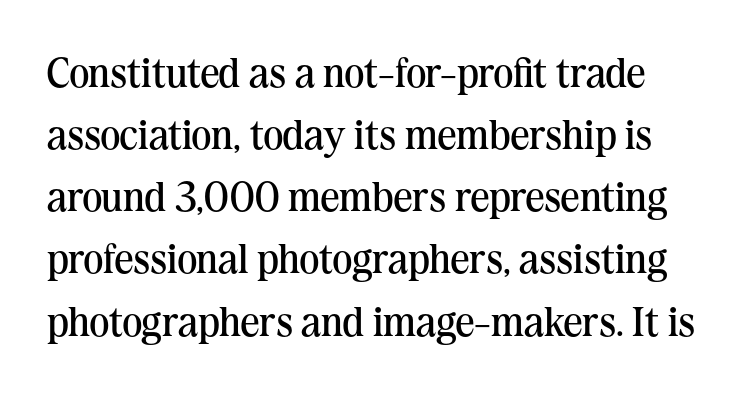
Q: Is the text bold? A: No.
Q: Is the text italic (slanted)? A: No, it is upright.
Q: Is the typeface a serif or a sans-serif typeface? A: Serif.
Q: Is the text underlined? A: No.
Q: Is the spacing between letters normal or unusually wide? A: Normal.
Q: Is the spacing between lines tight, normal or loose? A: Normal.
Q: Width (condensed, normal, or wide)? A: Normal.
Q: Stroke contrast? A: Medium.
Q: x-height? A: Medium.
Q: Monospaced? A: No.
